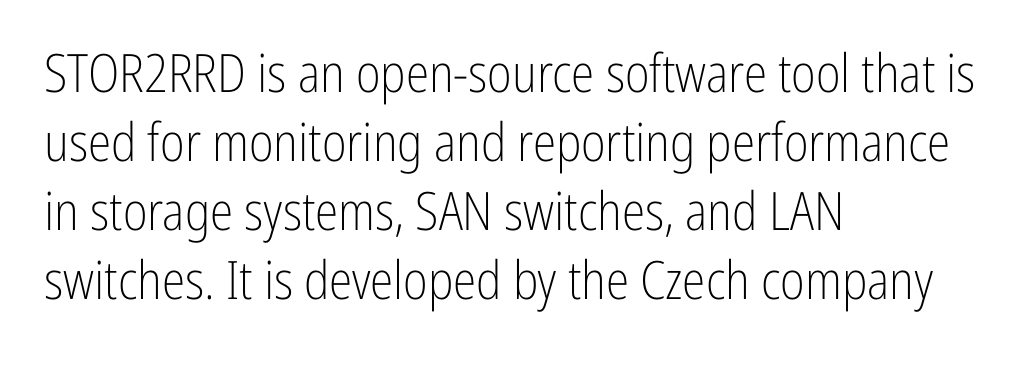
These lines were composed using upright roman letters. The paragraph has a hard left edge and a soft right edge. Regular leading. Is this a heavy cut? Hardly; it is regular or lighter.
